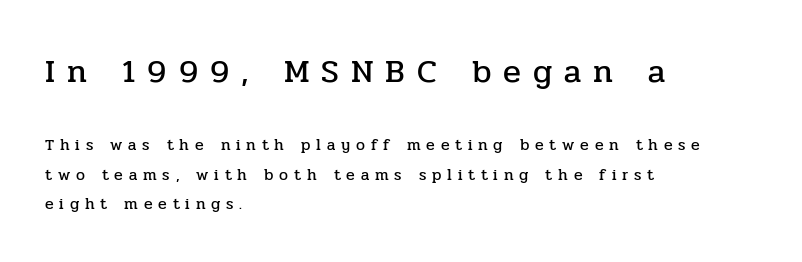
Q: Is the text italic (slanted)? A: No, it is upright.
Q: Is the typeface a serif or a sans-serif typeface? A: Serif.
Q: Is the text underlined? A: No.
Q: How is the paragraph aligned? A: Left-aligned.
Q: Is the spacing between letters normal or unusually wide? A: Unusually wide.
Q: Which block of text is set in a larger size, the first (top) or the second (bottom)? A: The first (top) one.
Q: Width (condensed, normal, or wide)? A: Normal.
Q: Stroke contrast? A: Low.
Q: x-height? A: Medium.
Q: Monospaced? A: No.
